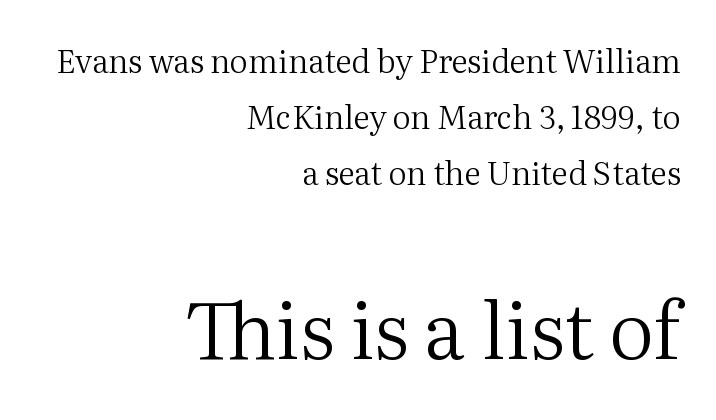
The image shows 79 px regular-weight serif type, upright; set right-aligned, line spacing 1.75x, normal letter spacing, not underlined; the second (bottom) block is 2.47x larger; medium stroke contrast and a medium x-height.
